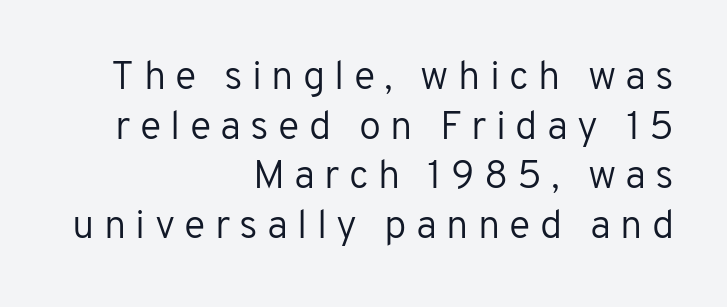
{"serif": "no", "italic": "no", "bold": "no", "weight": "regular", "width": "normal", "stroke_contrast": "low", "x_height": "medium", "monospaced": "no", "underline": "no", "align": "right", "line_spacing_ratio": 1.24, "letter_spacing": "wide", "letter_spacing_em": 0.23, "glyph_px": 40}
